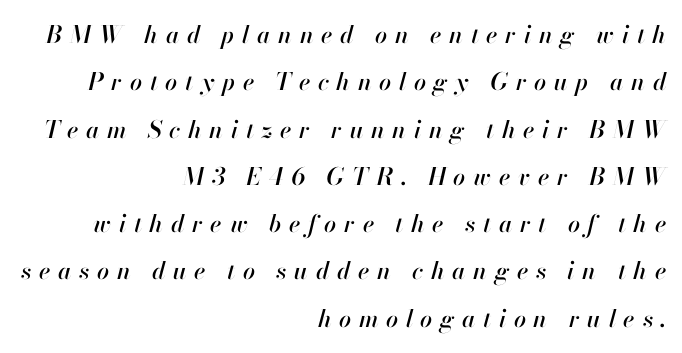
{"italic": "yes", "lean": "right", "slant_degrees": 13, "underline": "no", "align": "right", "line_spacing": "loose", "line_spacing_ratio": 1.97, "letter_spacing": "wide", "letter_spacing_em": 0.32, "glyph_px": 24}
